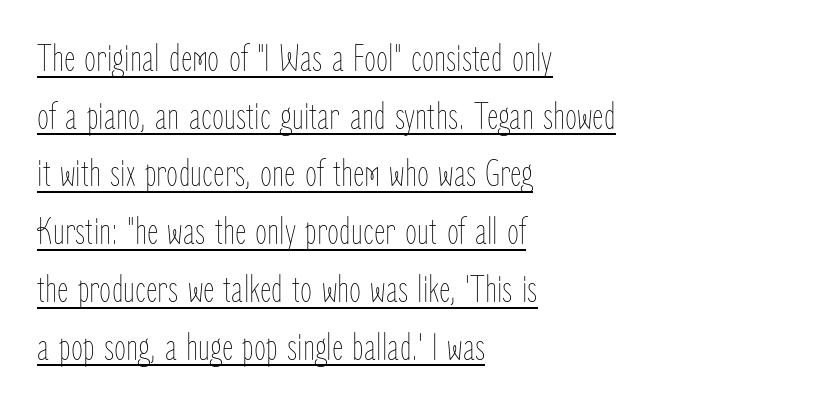
Q: Is the text bold? A: No.
Q: Is the text italic (slanted)? A: No, it is upright.
Q: Is the text underlined? A: Yes.
Q: How is the paragraph aligned? A: Left-aligned.
Q: Is the spacing between letters normal or unusually wide? A: Normal.
Q: Is the spacing between lines tight, normal or loose? A: Normal.
Q: Width (condensed, normal, or wide)? A: Condensed.
Q: Stroke contrast? A: Low.
Q: x-height? A: Medium.
Q: Monospaced? A: No.
